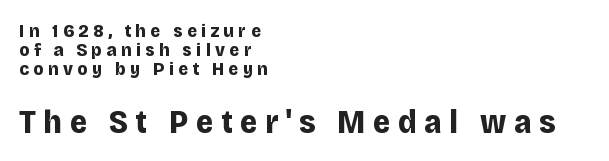
The image shows 33 px bold sans-serif type, upright; set left-aligned, tight line spacing (0.99x), unusually wide letter spacing (+0.23 em), not underlined; the second (bottom) block is 1.74x larger; low stroke contrast and a large x-height.
